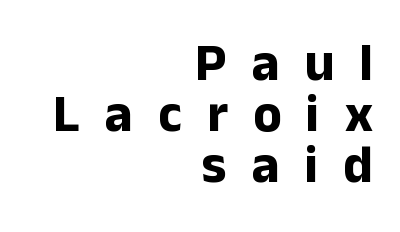
{"serif": "no", "italic": "no", "bold": "yes", "weight": "bold", "width": "normal", "stroke_contrast": "low", "x_height": "medium", "monospaced": "no", "underline": "no", "align": "right", "line_spacing": "tight", "line_spacing_ratio": 0.96, "letter_spacing": "wide", "letter_spacing_em": 0.47, "glyph_px": 53}
